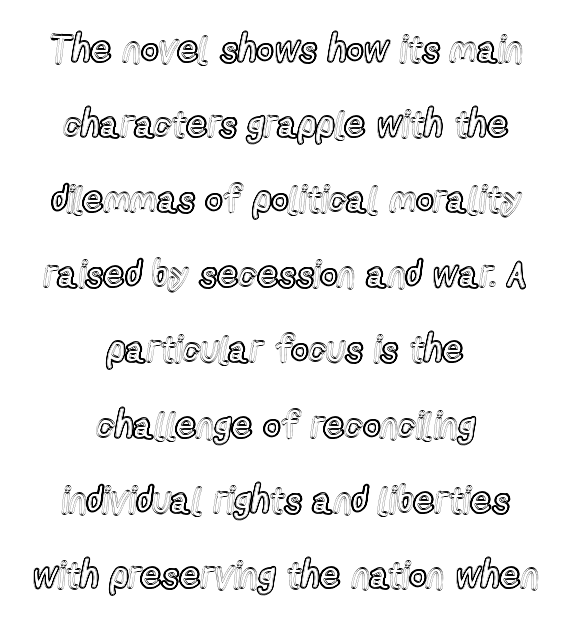
The image shows 37 px condensed type; set centered, loose line spacing (2.03x), normal letter spacing, not underlined; a medium x-height.
